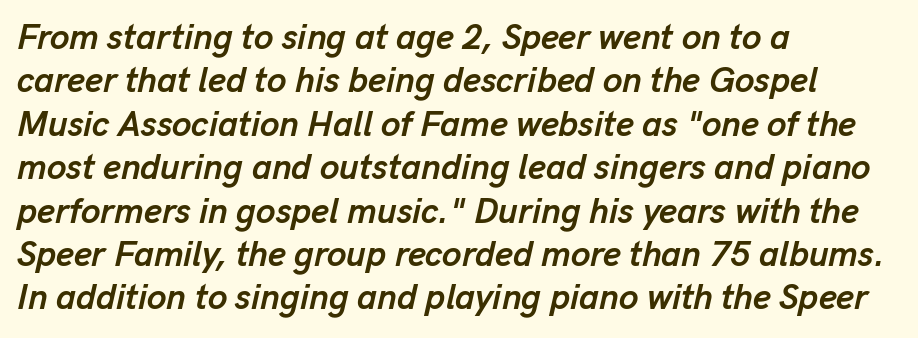
What stands out about the letter spacing? Nothing — it is the standard amount. The passage shown leans; its letterforms are oblique. Heft: maximum for text — a bold. Lines of text with bare space underneath. The rendering anchors every line to the left-hand side.
